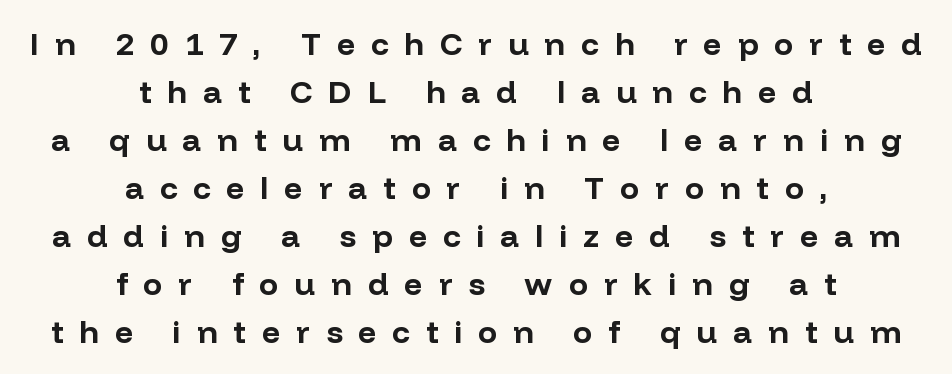
Q: Is the text bold? A: Yes.
Q: Is the text italic (slanted)? A: No, it is upright.
Q: Is the typeface a serif or a sans-serif typeface? A: Sans-serif.
Q: Is the text underlined? A: No.
Q: How is the paragraph aligned? A: Centered.
Q: Is the spacing between letters normal or unusually wide? A: Unusually wide.
Q: Is the spacing between lines tight, normal or loose? A: Normal.
Q: Width (condensed, normal, or wide)? A: Normal.
Q: Stroke contrast? A: Low.
Q: x-height? A: Medium.
Q: Monospaced? A: No.
